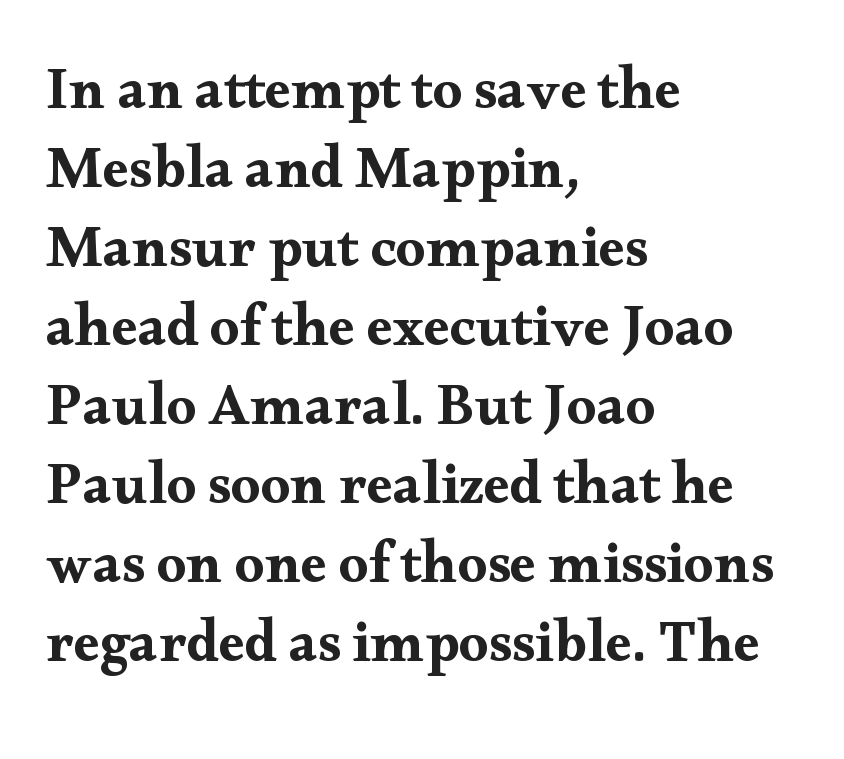
The image shows 59 px wide serif type, upright; set left-aligned, normal line spacing (1.34x), normal letter spacing, not underlined; medium stroke contrast and a small x-height.
